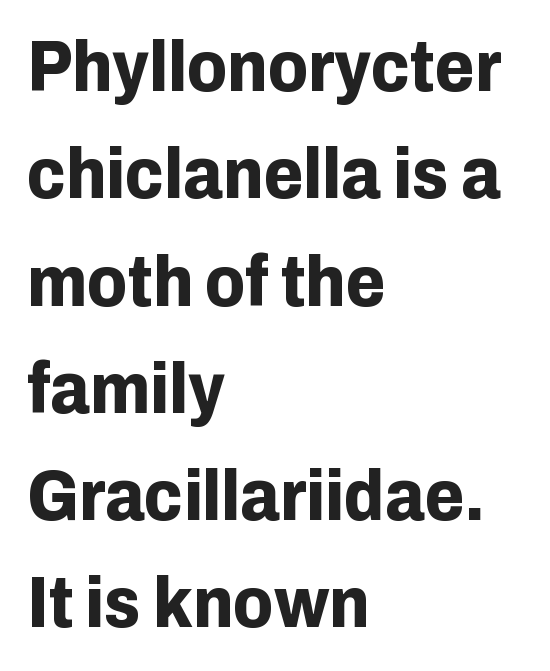
Q: Is the text bold? A: Yes.
Q: Is the text italic (slanted)? A: No, it is upright.
Q: Is the typeface a serif or a sans-serif typeface? A: Sans-serif.
Q: Is the text underlined? A: No.
Q: How is the paragraph aligned? A: Left-aligned.
Q: Is the spacing between letters normal or unusually wide? A: Normal.
Q: Is the spacing between lines tight, normal or loose? A: Normal.
Q: Width (condensed, normal, or wide)? A: Normal.
Q: Stroke contrast? A: Low.
Q: x-height? A: Medium.
Q: Monospaced? A: No.
